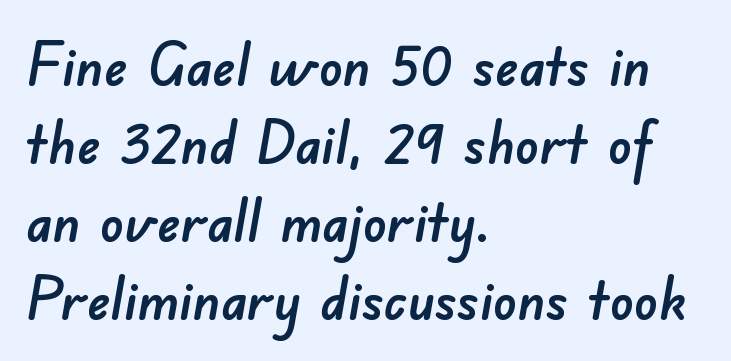
Leading matches the norm, producing a regular column. The line texture is even and compact thanks to regular tracking. Unlike a traditional serif, this face leaves its strokes unadorned. Is the block centered? No — it sits flush against the left margin. Lines of text with bare space underneath. Is this a fixed-width face? No — the glyphs have proportional, varying widths.
